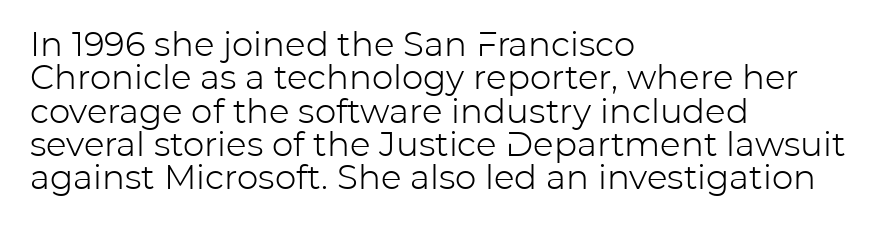
{"serif": "no", "italic": "no", "bold": "no", "weight": "light", "width": "normal", "stroke_contrast": "low", "x_height": "medium", "monospaced": "no", "underline": "no", "align": "left", "line_spacing": "tight", "line_spacing_ratio": 0.98, "letter_spacing": "normal", "letter_spacing_em": 0.0, "glyph_px": 34}
